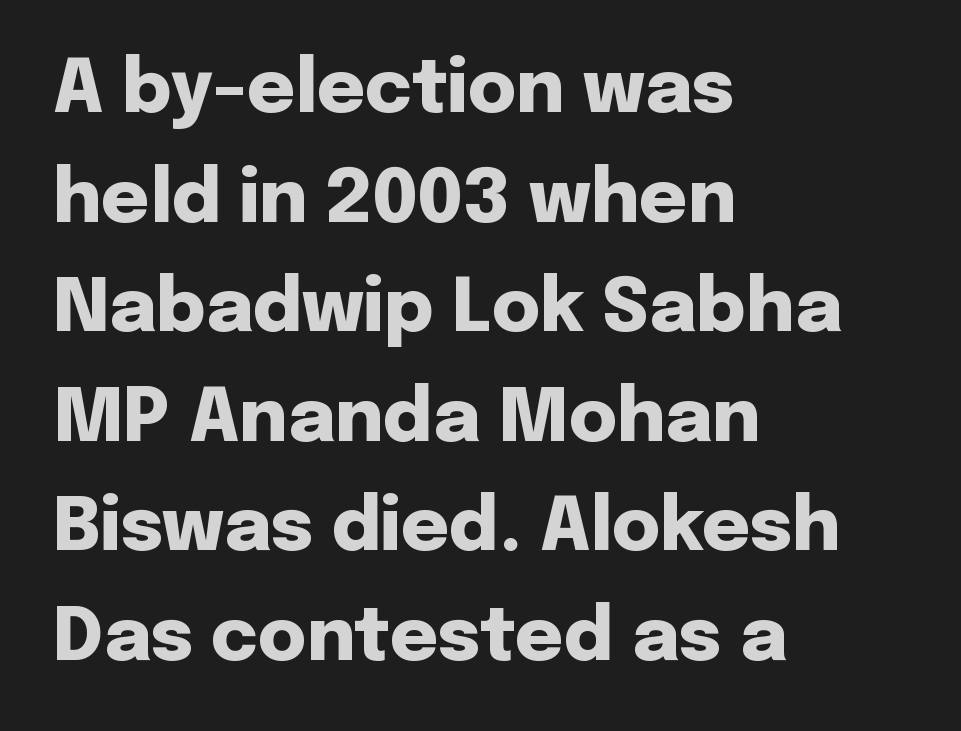
{"serif": "no", "italic": "no", "bold": "yes", "weight": "heavy", "width": "normal", "stroke_contrast": "low", "x_height": "medium", "monospaced": "no", "underline": "no", "align": "left", "line_spacing": "normal", "line_spacing_ratio": 1.48, "letter_spacing": "normal", "letter_spacing_em": 0.0, "glyph_px": 74}
